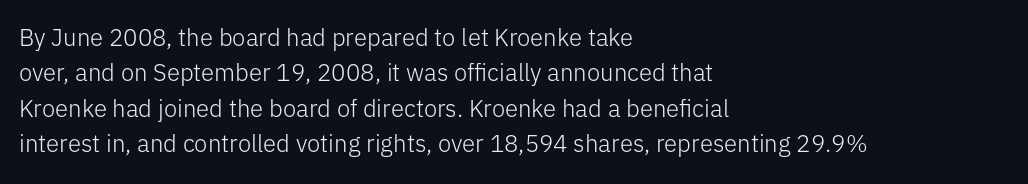
The image shows 24 px text type, upright; set left-aligned, normal line spacing (1.47x), normal letter spacing, not underlined.
